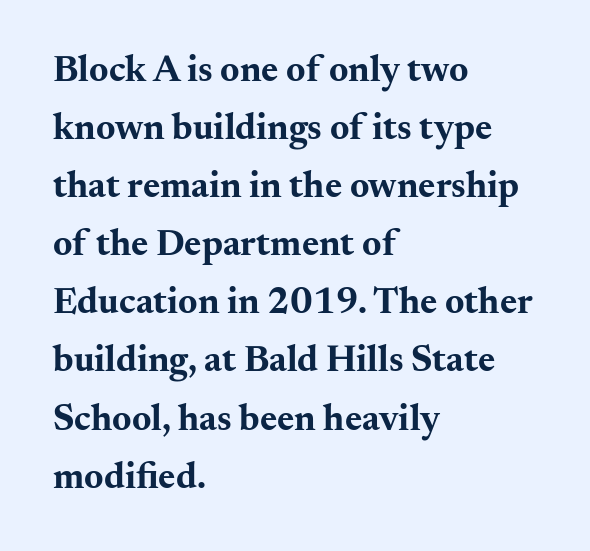
The block of text has a typical density, with ordinary space between rows. Bare-footed words on every line. Summary of weight: heavy, a full bold. Character widths vary here, with narrow letters taking less room than wide ones.
